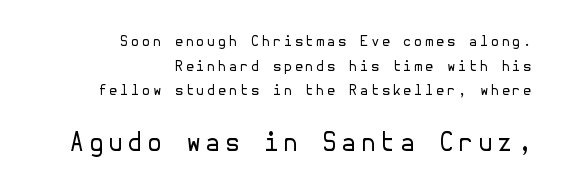
Q: Is the text bold? A: No.
Q: Is the text italic (slanted)? A: No, it is upright.
Q: Is the text underlined? A: No.
Q: How is the paragraph aligned? A: Right-aligned.
Q: Which block of text is set in a larger size, the first (top) or the second (bottom)? A: The second (bottom) one.
